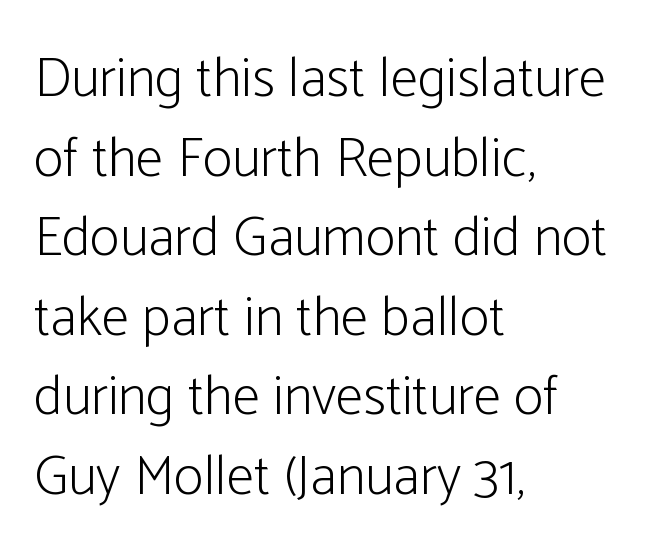
{"serif": "no", "italic": "no", "bold": "no", "weight": "light", "width": "condensed", "stroke_contrast": "low", "x_height": "medium", "monospaced": "no", "underline": "no", "align": "left", "line_spacing": "normal", "line_spacing_ratio": 1.42, "letter_spacing": "normal", "letter_spacing_em": 0.0, "glyph_px": 56}
